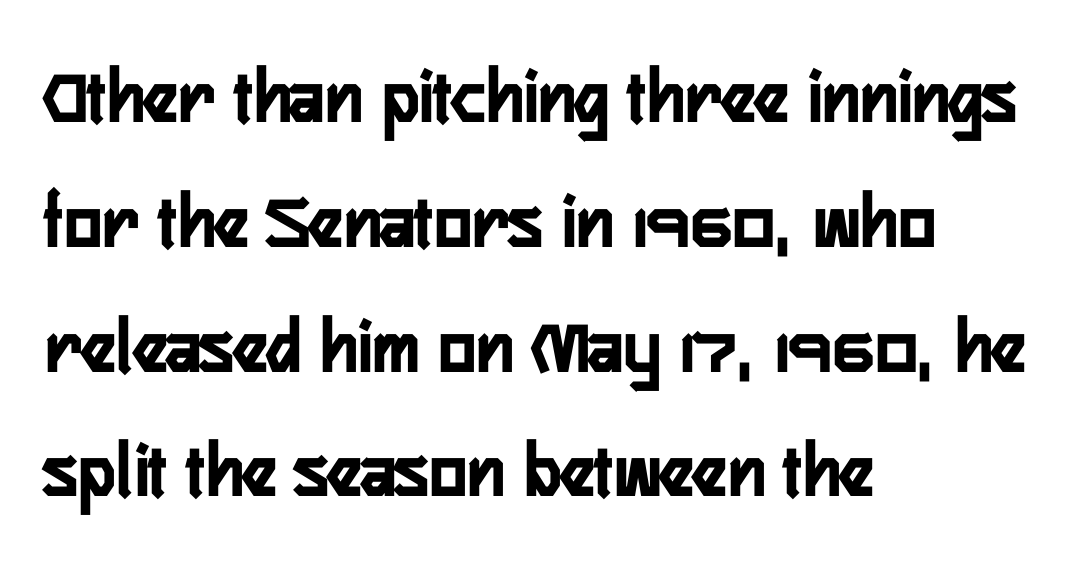
The lettering holds an erect, upright posture throughout. Bare-footed words on every line. The rendering uses a moderate line-height, typical for paragraphs. What stands out about the letter spacing? Nothing — it is the standard amount. Do the characters align in a grid? No, the font is proportional.
